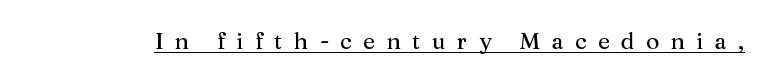
{"italic": "no", "underline": "yes", "letter_spacing": "wide", "letter_spacing_em": 0.49, "glyph_px": 23}
